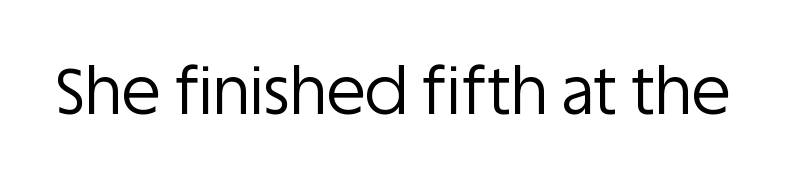
Nothing sits at the stroke ends, so this counts as sans-serif. Does the lettering tilt? It doesn't — this is upright. Between one letter and the next there's only the usual sliver of space. The weight would be labelled regular, book, light, or lighter still. The baseline area is clear.
